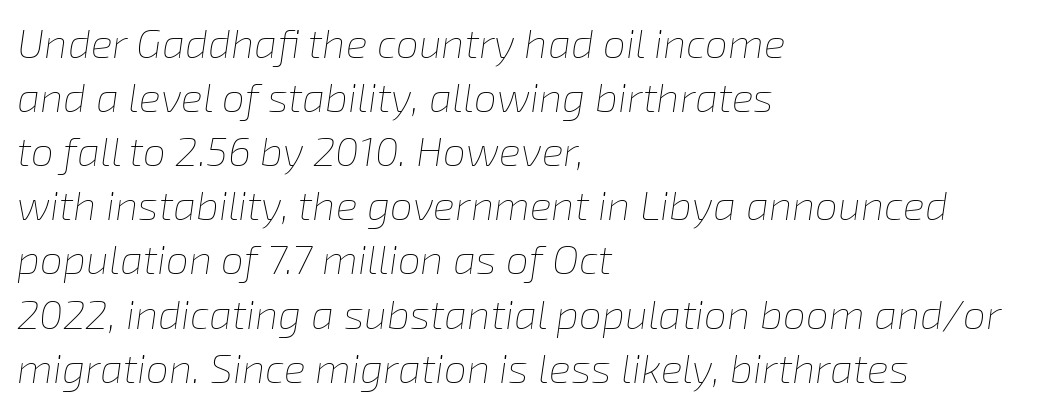
{"italic": "yes", "lean": "right", "slant_degrees": 8, "bold": "no", "weight": "thin", "width": "normal", "stroke_contrast": "low", "x_height": "medium", "monospaced": "no", "underline": "no", "align": "left", "line_spacing": "normal", "line_spacing_ratio": 1.32, "letter_spacing": "normal", "letter_spacing_em": 0.0, "glyph_px": 41}
